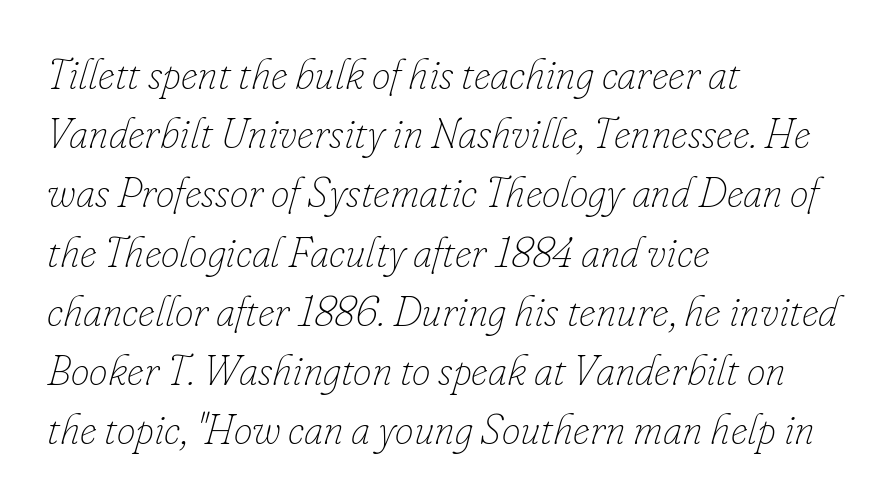
{"italic": "yes", "lean": "right", "slant_degrees": 16, "bold": "no", "weight": "thin", "width": "normal", "stroke_contrast": "low", "x_height": "small", "monospaced": "no", "underline": "no", "align": "left", "line_spacing": "normal", "line_spacing_ratio": 1.41, "letter_spacing": "normal", "letter_spacing_em": 0.0, "glyph_px": 42}
